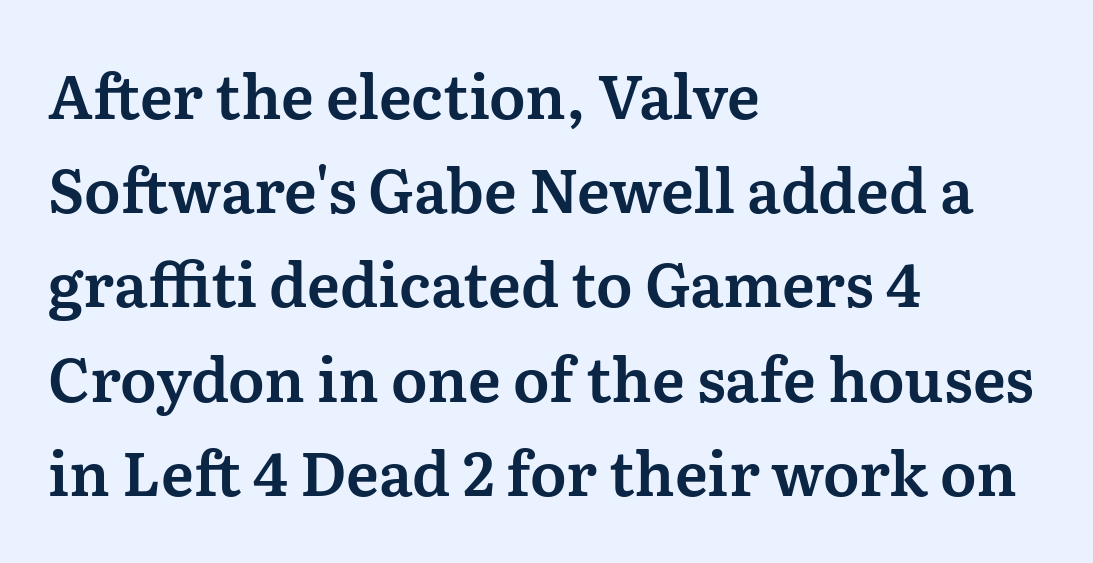
Q: Is the text italic (slanted)? A: No, it is upright.
Q: Is the typeface a serif or a sans-serif typeface? A: Serif.
Q: Is the text underlined? A: No.
Q: How is the paragraph aligned? A: Left-aligned.
Q: Is the spacing between letters normal or unusually wide? A: Normal.
Q: Is the spacing between lines tight, normal or loose? A: Normal.
Q: Width (condensed, normal, or wide)? A: Normal.
Q: Stroke contrast? A: Medium.
Q: x-height? A: Medium.
Q: Monospaced? A: No.
